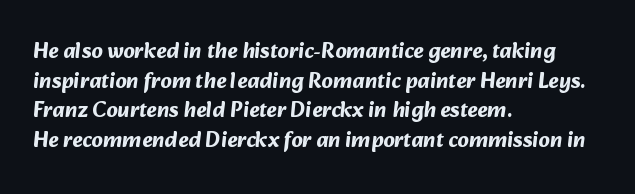
{"bold": "yes", "underline": "no", "align": "left", "line_spacing": "normal", "line_spacing_ratio": 1.35, "letter_spacing": "normal", "letter_spacing_em": 0.0, "glyph_px": 22}
